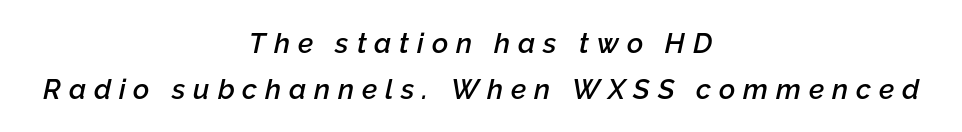
The image shows 28 px semibold type, italic (leaning right); set centered, normal line spacing (1.64x), unusually wide letter spacing (+0.28 em), not underlined; low stroke contrast and a medium x-height.
